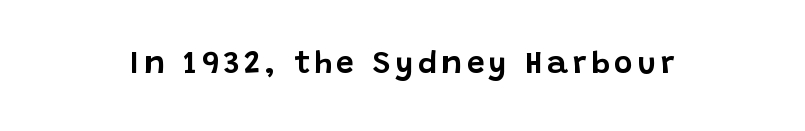
Spacing verdict: proportional, widths tailored to each character. The type family on display is of the sans-serif kind. Each row of text sits above clean, open space. This sample uses an upright cut, with every glyph sitting square on the baseline.
